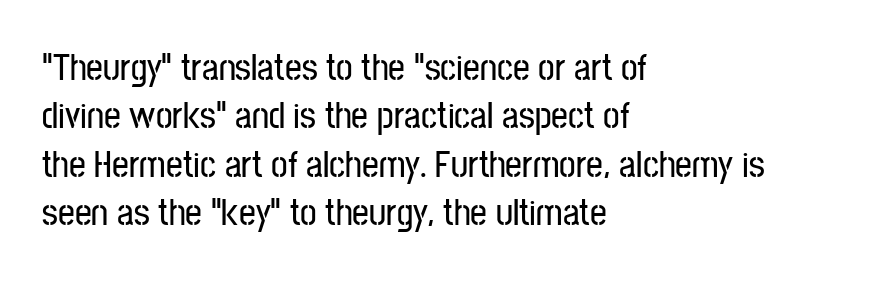
{"serif": "no", "italic": "no", "width": "condensed", "stroke_contrast": "low", "x_height": "medium", "monospaced": "no", "underline": "no", "align": "left", "line_spacing": "normal", "line_spacing_ratio": 1.31, "letter_spacing": "normal", "letter_spacing_em": 0.0, "glyph_px": 37}
